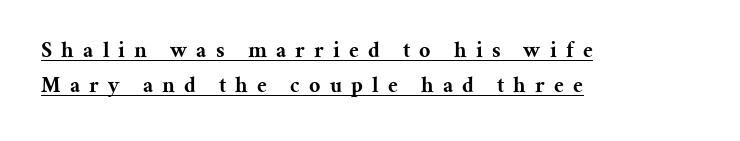
{"italic": "no", "bold": "yes", "underline": "yes", "align": "left", "line_spacing": "normal", "line_spacing_ratio": 1.61, "letter_spacing": "wide", "letter_spacing_em": 0.42, "glyph_px": 22}
